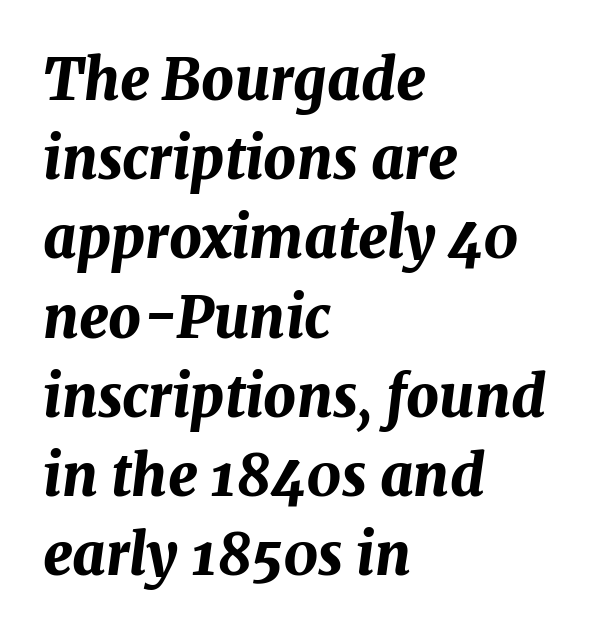
{"italic": "yes", "lean": "right", "slant_degrees": 7, "bold": "yes", "weight": "bold", "width": "normal", "stroke_contrast": "medium", "x_height": "medium", "monospaced": "no", "underline": "no", "align": "left", "line_spacing": "normal", "line_spacing_ratio": 1.39, "letter_spacing": "normal", "letter_spacing_em": 0.0, "glyph_px": 57}
